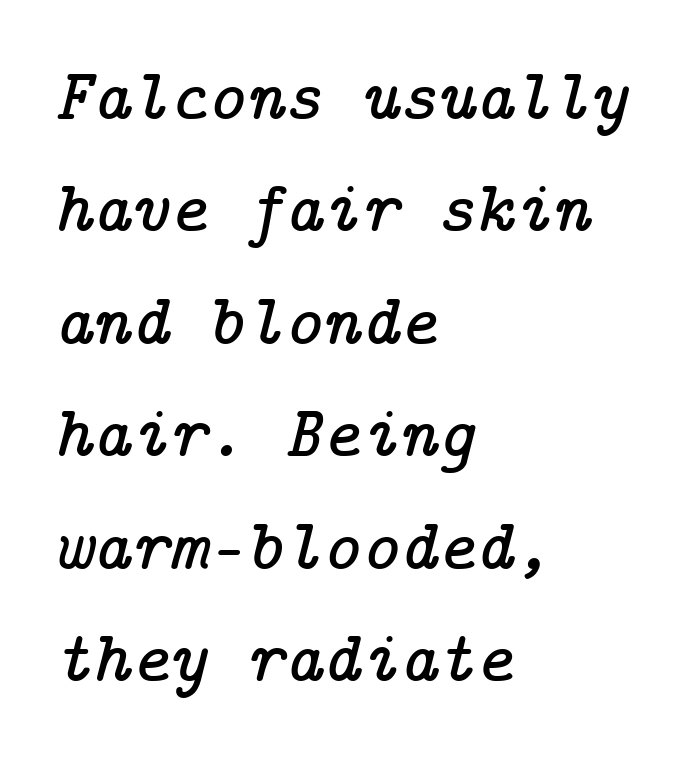
The paragraph has a hard left edge and a soft right edge. The vertical gap from one line to the next is medium. Quick note: italic. Decoration check: the copy has no underline. These lines keep a tight, regular rhythm from letter to letter. Yep, those are serifs on the letters.
